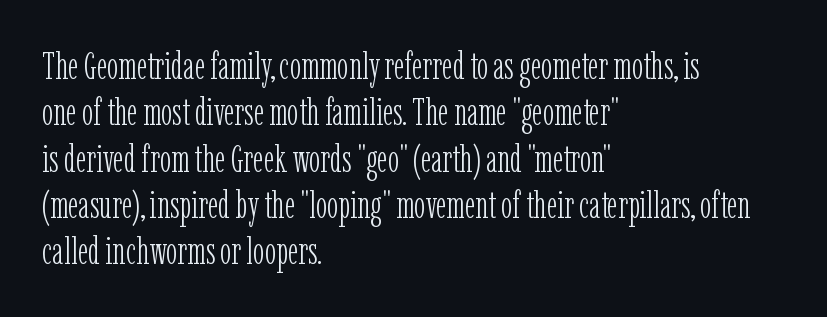
{"serif": "yes", "italic": "no", "bold": "no", "weight": "light", "width": "condensed", "stroke_contrast": "low", "x_height": "medium", "monospaced": "no", "underline": "no", "align": "left", "line_spacing_ratio": 1.22, "letter_spacing": "normal", "letter_spacing_em": 0.0, "glyph_px": 38}
